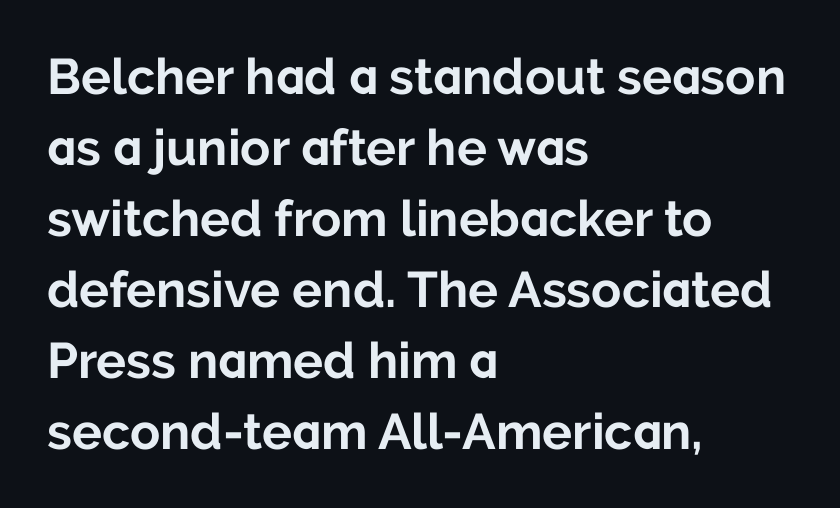
No extra tracking has been applied to these lines. Check where the strokes stop: nothing finishes them off — pure sans. Lines of text with bare space underneath. The typography opts for an upright posture over an oblique one. How would I describe the line gaps? Plain and ordinary. Every row of glyphs begins at an identical x-position on the left.
